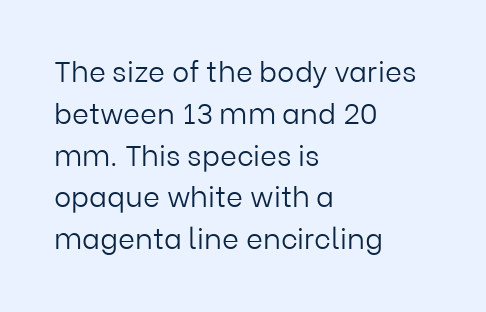
Tall strokes in this sample are plumb rather than angled. No feet cap the strokes, marking this as sans-serif type. Glance below the letters and you will spot only blank space. Every row of glyphs begins at an identical x-position on the left. The face used here is proportionally spaced, like ordinary book or web type. The letters sit at their default tracking, neither squeezed nor spread.
